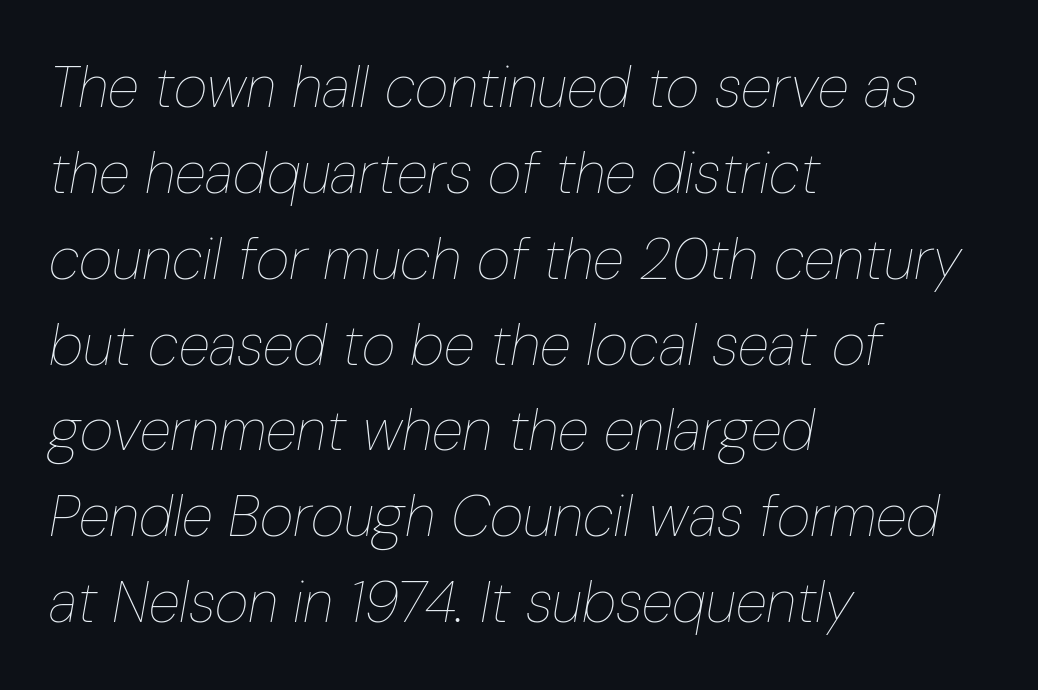
{"italic": "yes", "lean": "right", "slant_degrees": 10, "bold": "no", "weight": "thin", "width": "condensed", "stroke_contrast": "low", "x_height": "medium", "monospaced": "no", "underline": "no", "align": "left", "line_spacing": "normal", "line_spacing_ratio": 1.48, "letter_spacing": "normal", "letter_spacing_em": 0.0, "glyph_px": 58}
